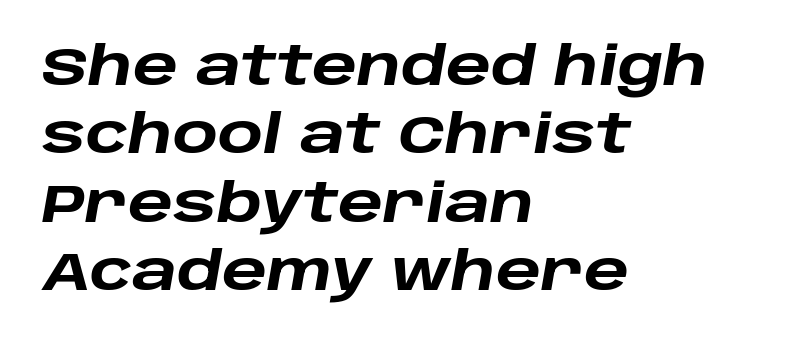
The image shows 53 px heavy, wide type, italic (leaning right); set left-aligned, normal line spacing (1.29x), normal letter spacing, not underlined; low stroke contrast and a large x-height.
